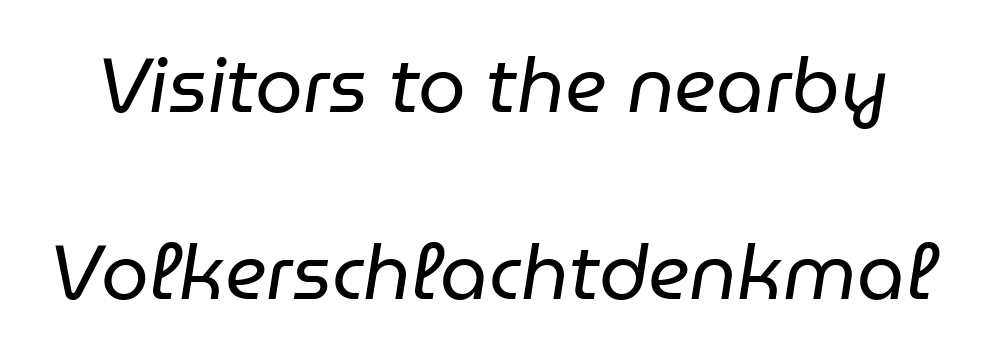
Observe the lean: these are italic letterforms. This sample uses plain, unmodified letter spacing. Weight: in the light-to-regular range. A great deal of white space separates one row of letters from the next. Do the characters align in a grid? No, the font is proportional.
